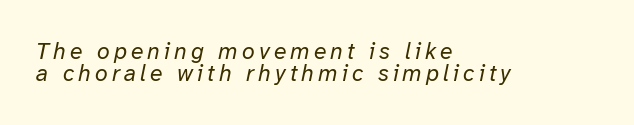
The image shows 23 px text type, italic (leaning right); set left-aligned, tight line spacing (0.95x), not underlined.
